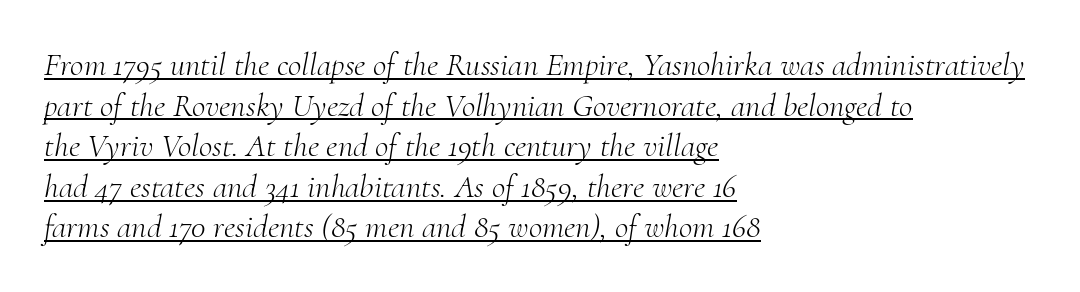
{"serif": "yes", "italic": "yes", "lean": "right", "slant_degrees": 10, "bold": "no", "weight": "light", "width": "normal", "stroke_contrast": "medium", "x_height": "small", "monospaced": "no", "underline": "yes", "align": "left", "line_spacing_ratio": 1.23, "letter_spacing": "normal", "letter_spacing_em": 0.0, "glyph_px": 33}
